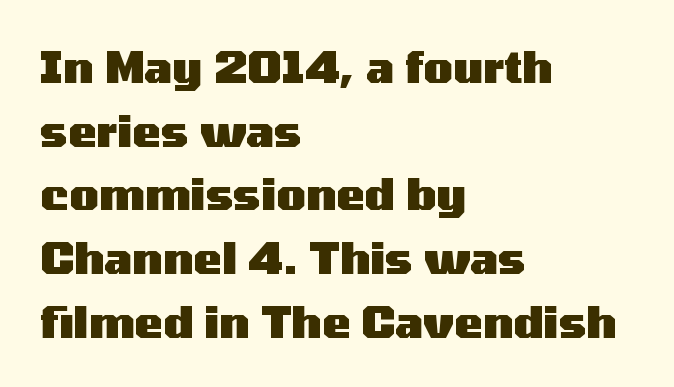
The image shows 43 px heavy, wide sans-serif type, upright; set left-aligned, normal line spacing (1.48x), normal letter spacing, not underlined; medium stroke contrast and a medium x-height.
